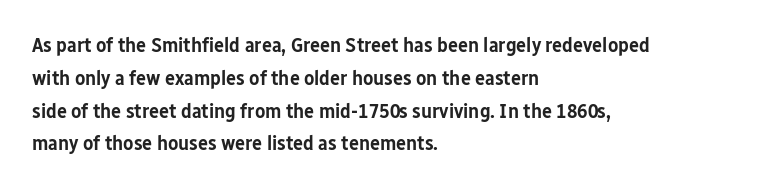
The image shows 21 px text type, upright; set left-aligned, normal line spacing (1.56x), normal letter spacing, not underlined.
